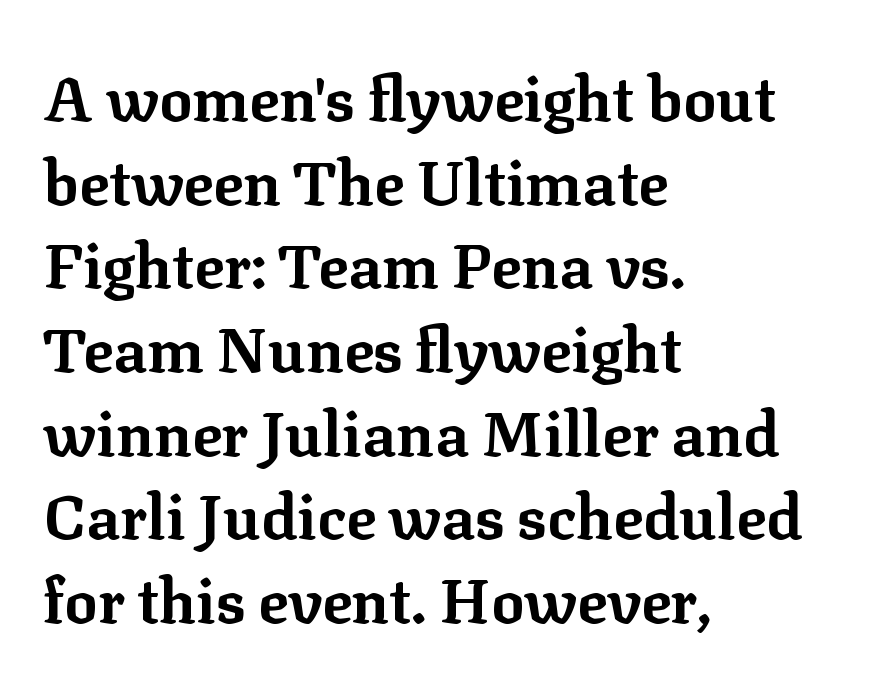
This sample uses an upright cut, with every glyph sitting square on the baseline. Line spacing here is normal. Glyph-to-glyph distance matches everyday printed text. The face used here is proportionally spaced, like ordinary book or web type.
